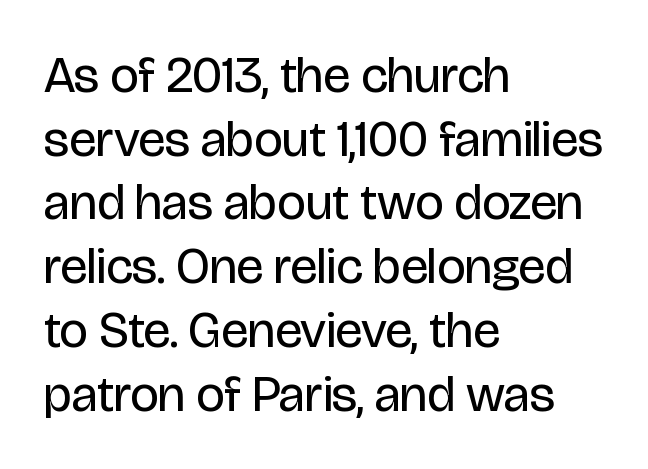
Q: Is the text bold? A: No.
Q: Is the text italic (slanted)? A: No, it is upright.
Q: Is the typeface a serif or a sans-serif typeface? A: Sans-serif.
Q: Is the text underlined? A: No.
Q: How is the paragraph aligned? A: Left-aligned.
Q: Is the spacing between letters normal or unusually wide? A: Normal.
Q: Is the spacing between lines tight, normal or loose? A: Normal.
Q: Width (condensed, normal, or wide)? A: Condensed.
Q: Stroke contrast? A: Low.
Q: x-height? A: Large.
Q: Monospaced? A: No.
